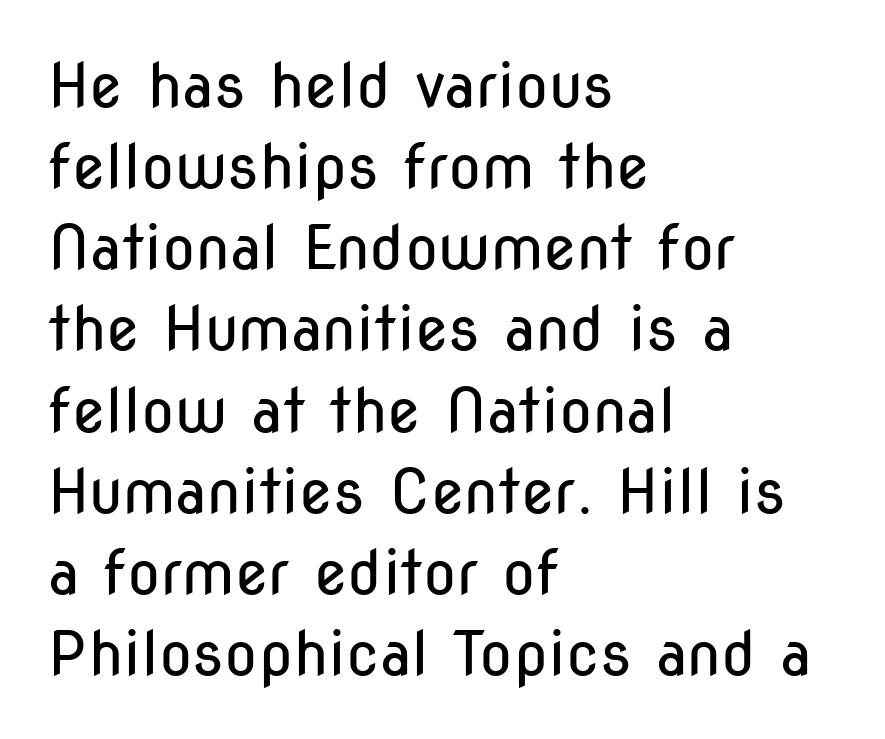
Q: Is the text bold? A: No.
Q: Is the text italic (slanted)? A: No, it is upright.
Q: Is the typeface a serif or a sans-serif typeface? A: Sans-serif.
Q: Is the text underlined? A: No.
Q: How is the paragraph aligned? A: Left-aligned.
Q: Is the spacing between letters normal or unusually wide? A: Normal.
Q: Is the spacing between lines tight, normal or loose? A: Normal.
Q: Width (condensed, normal, or wide)? A: Condensed.
Q: Stroke contrast? A: Low.
Q: x-height? A: Medium.
Q: Monospaced? A: No.
